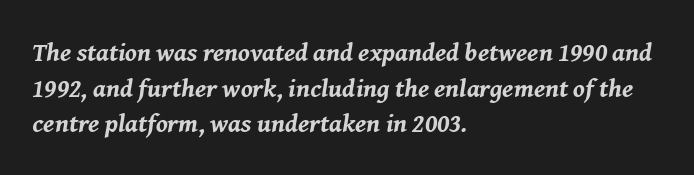
Q: Is the text bold? A: Yes.
Q: Is the text italic (slanted)? A: Yes, it leans right by about 8 degrees.
Q: Is the text underlined? A: No.
Q: How is the paragraph aligned? A: Left-aligned.
Q: Is the spacing between letters normal or unusually wide? A: Normal.
Q: Is the spacing between lines tight, normal or loose? A: Normal.
